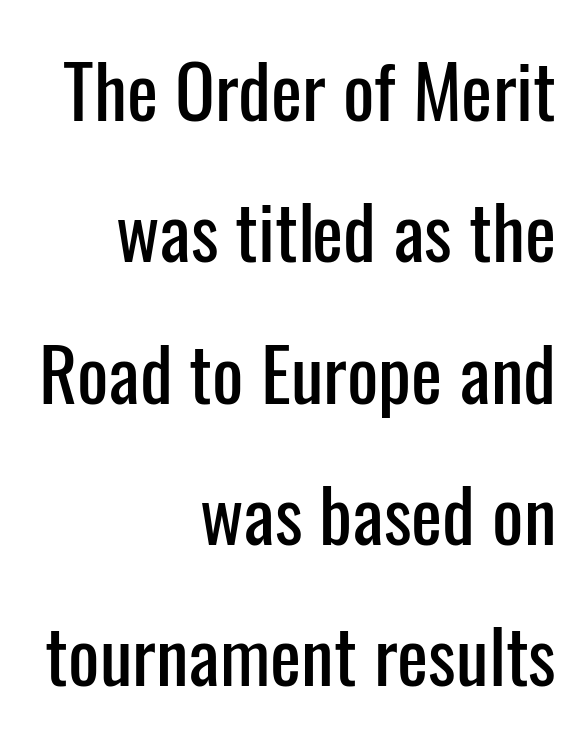
Q: Is the text italic (slanted)? A: No, it is upright.
Q: Is the typeface a serif or a sans-serif typeface? A: Sans-serif.
Q: Is the text underlined? A: No.
Q: How is the paragraph aligned? A: Right-aligned.
Q: Is the spacing between letters normal or unusually wide? A: Normal.
Q: Is the spacing between lines tight, normal or loose? A: Loose.
Q: Width (condensed, normal, or wide)? A: Condensed.
Q: Stroke contrast? A: Low.
Q: x-height? A: Medium.
Q: Monospaced? A: No.
